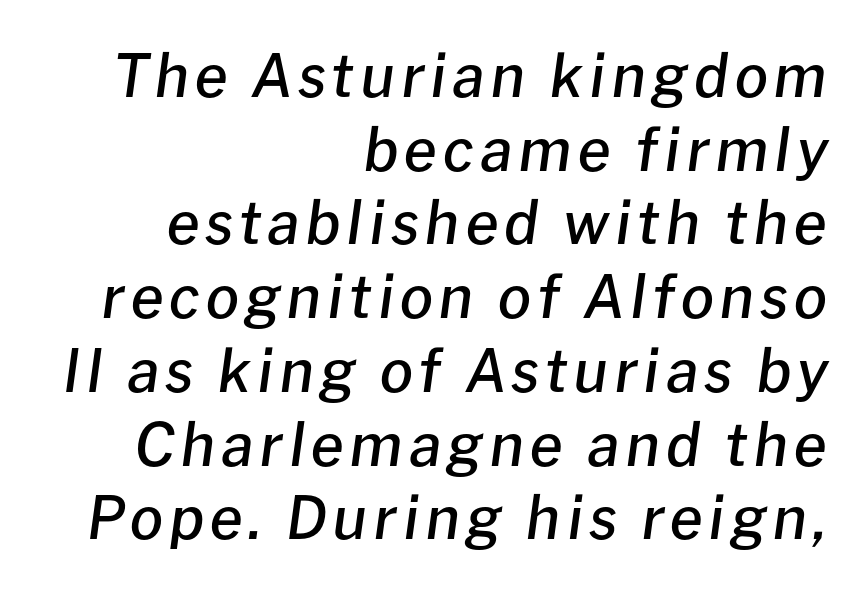
The image shows 59 px semibold type, italic (leaning right); set right-aligned, normal line spacing (1.25x), not underlined; low stroke contrast and a medium x-height.
